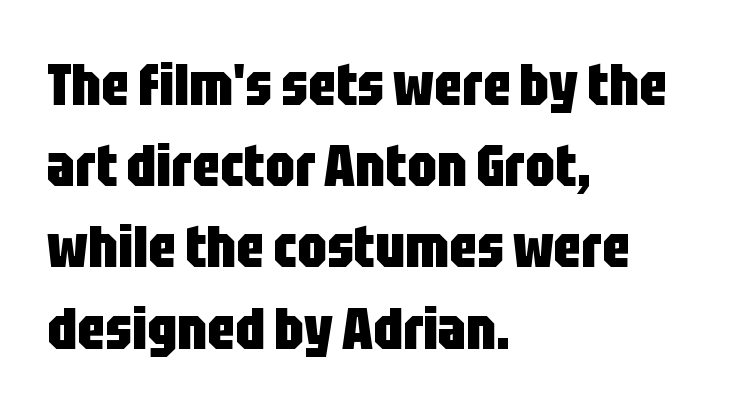
The image shows 58 px heavy, condensed sans-serif type, upright; set left-aligned, normal line spacing (1.4x), normal letter spacing, not underlined; low stroke contrast and a large x-height.
